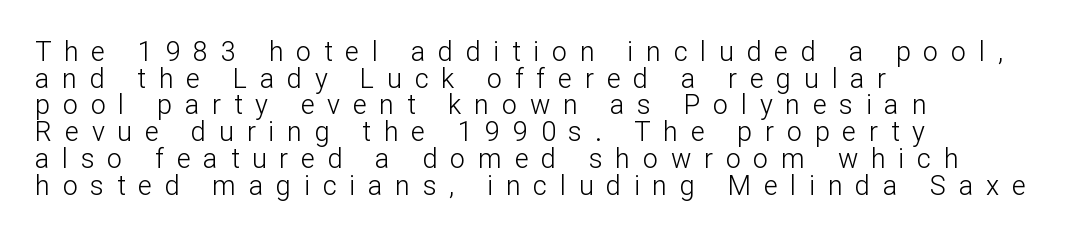
The image shows 27 px text type, upright; set left-aligned, tight line spacing (0.99x), unusually wide letter spacing (+0.47 em), not underlined.
